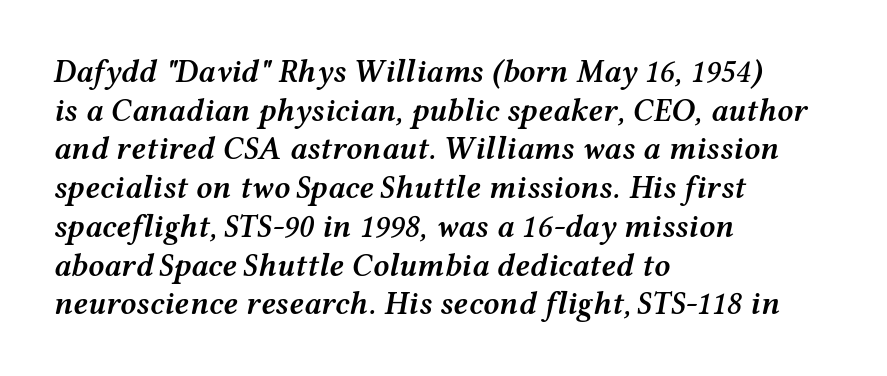
Q: Is the text bold? A: Semi-bold.
Q: Is the text italic (slanted)? A: Yes, it leans right by about 12 degrees.
Q: Is the text underlined? A: No.
Q: How is the paragraph aligned? A: Left-aligned.
Q: Is the spacing between letters normal or unusually wide? A: Normal.
Q: Width (condensed, normal, or wide)? A: Wide.
Q: Stroke contrast? A: Medium.
Q: x-height? A: Medium.
Q: Monospaced? A: No.
